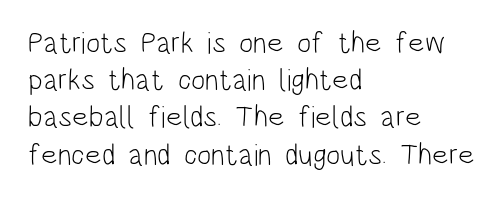
Q: Is the text bold? A: No.
Q: Is the text italic (slanted)? A: No, it is upright.
Q: Is the typeface a serif or a sans-serif typeface? A: Sans-serif.
Q: Is the text underlined? A: No.
Q: How is the paragraph aligned? A: Left-aligned.
Q: Is the spacing between letters normal or unusually wide? A: Normal.
Q: Width (condensed, normal, or wide)? A: Condensed.
Q: Stroke contrast? A: Low.
Q: x-height? A: Large.
Q: Monospaced? A: No.
